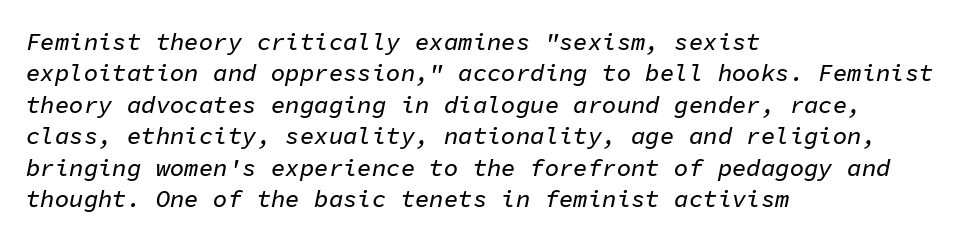
Characters follow at the spacing the type designer built in. Only glyphs here, with clear space below each row. If you measured baseline to baseline, you'd find a middling distance. Looking at the ascenders, they clearly lean.
